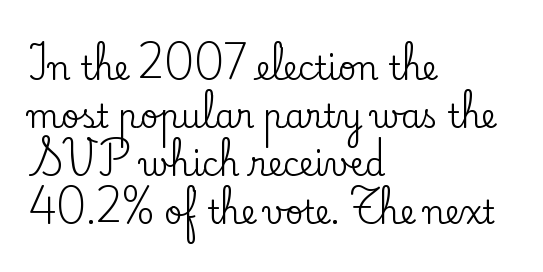
Q: Is the text italic (slanted)? A: No, it is upright.
Q: Is the typeface a serif or a sans-serif typeface? A: Serif.
Q: Is the text underlined? A: No.
Q: How is the paragraph aligned? A: Left-aligned.
Q: Is the spacing between letters normal or unusually wide? A: Normal.
Q: Is the spacing between lines tight, normal or loose? A: Normal.
Q: Width (condensed, normal, or wide)? A: Normal.
Q: Stroke contrast? A: Low.
Q: x-height? A: Small.
Q: Monospaced? A: No.
